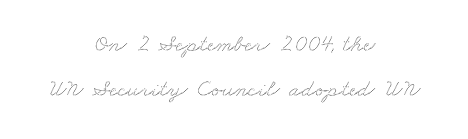
Default kerning and tracking; the words read as compact shapes. Leftover space on each line is divided equally before and after the words. Descender tails drop into unmarked territory.
